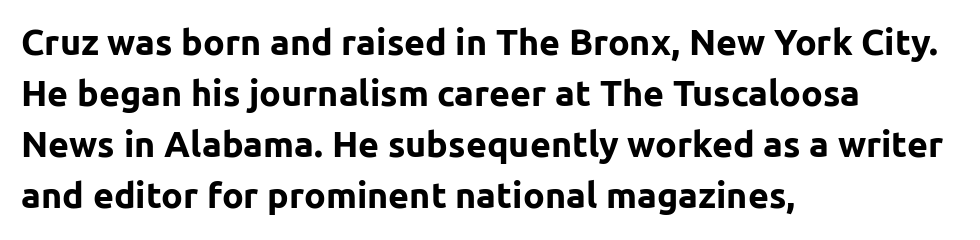
The image shows 36 px bold sans-serif type, upright; set left-aligned, normal line spacing (1.42x), normal letter spacing, not underlined; low stroke contrast and a medium x-height.
